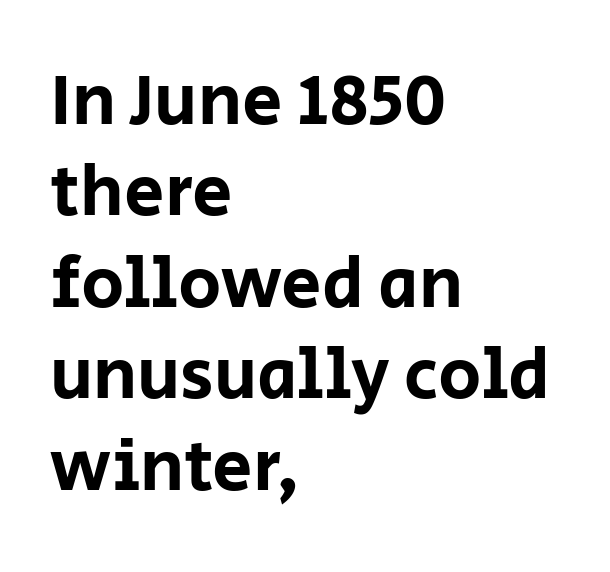
The image shows 72 px sans-serif type, upright; set left-aligned, normal line spacing (1.27x), normal letter spacing, not underlined; low stroke contrast and a large x-height.
